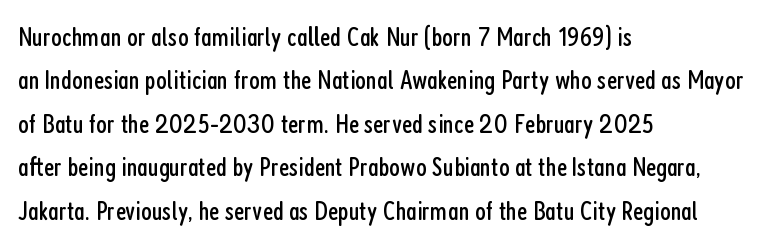
{"serif": "no", "italic": "no", "bold": "no", "weight": "regular", "width": "condensed", "stroke_contrast": "low", "x_height": "medium", "monospaced": "no", "underline": "no", "align": "left", "line_spacing": "normal", "line_spacing_ratio": 1.55, "letter_spacing": "normal", "letter_spacing_em": 0.0, "glyph_px": 28}
